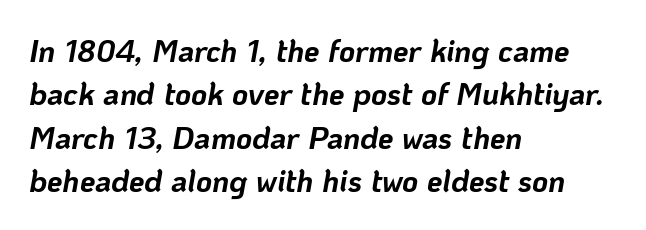
Q: Is the text bold? A: Yes.
Q: Is the text italic (slanted)? A: Yes, it leans right by about 10 degrees.
Q: Is the text underlined? A: No.
Q: How is the paragraph aligned? A: Left-aligned.
Q: Is the spacing between letters normal or unusually wide? A: Normal.
Q: Is the spacing between lines tight, normal or loose? A: Normal.
Q: Width (condensed, normal, or wide)? A: Normal.
Q: Stroke contrast? A: Low.
Q: x-height? A: Medium.
Q: Monospaced? A: No.
